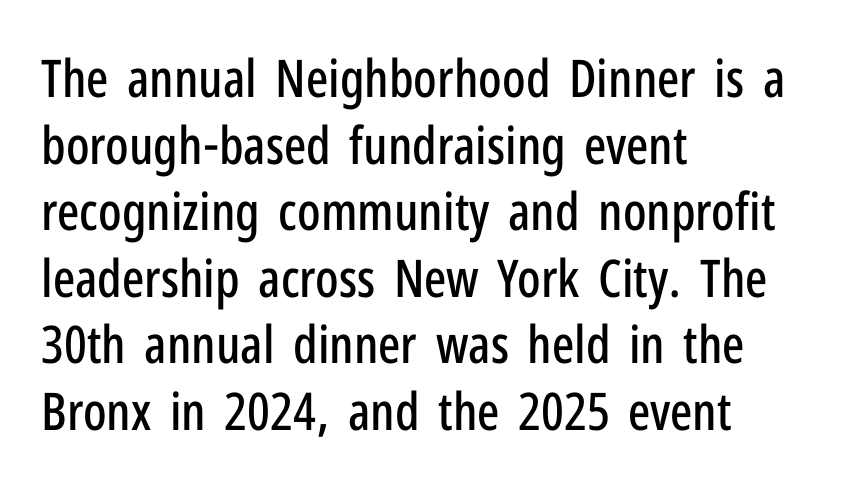
Q: Is the text italic (slanted)? A: No, it is upright.
Q: Is the typeface a serif or a sans-serif typeface? A: Sans-serif.
Q: Is the text underlined? A: No.
Q: How is the paragraph aligned? A: Left-aligned.
Q: Is the spacing between letters normal or unusually wide? A: Normal.
Q: Is the spacing between lines tight, normal or loose? A: Normal.
Q: Width (condensed, normal, or wide)? A: Condensed.
Q: Stroke contrast? A: Low.
Q: x-height? A: Medium.
Q: Monospaced? A: No.
